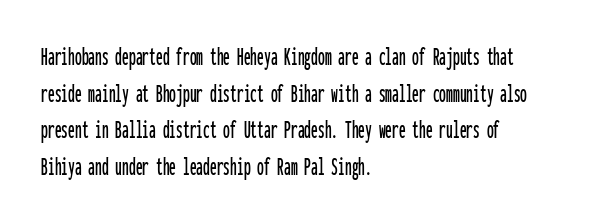
Alignment: flush left. The lettering stays uniformly vertical, giving the passage a roman look. The block of text has a typical density, with ordinary space between rows. Beneath every word, the page is bare. Compared with typical body copy, the letter spacing here is the same.
